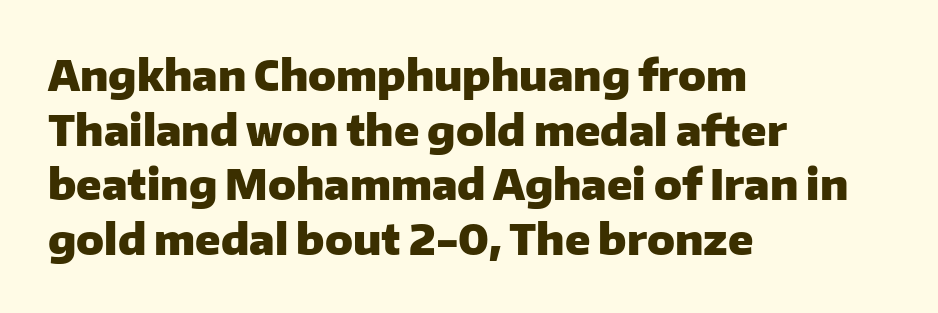
The image shows 41 px heavy sans-serif type, upright; set left-aligned, normal line spacing (1.33x), normal letter spacing, not underlined; low stroke contrast and a medium x-height.
